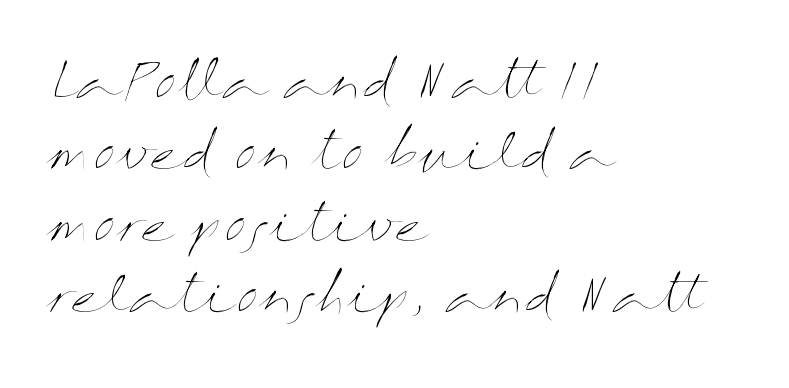
Is this a fixed-width face? No — the glyphs have proportional, varying widths. Glyph-to-glyph distance matches everyday printed text. Leading matches the norm, producing a regular column. The compositor pushed each line to the left boundary. Anything drawn beneath the words? Only blank space.
